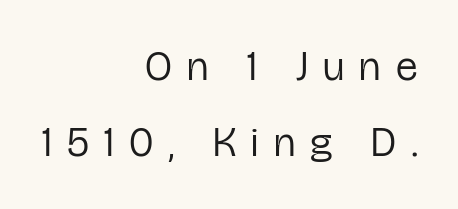
The rendering inserts visible extra space after every character. All the whitespace from short lines collects on the left. When letters stand straight like this, we call the style roman or upright. Unmarked baselines from the first word to the last.
